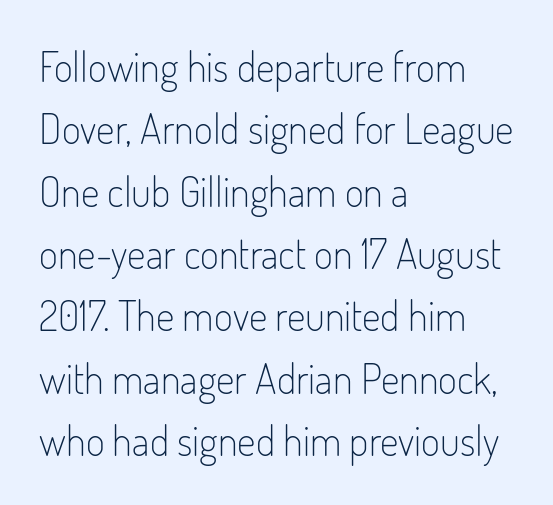
The image shows 41 px light, condensed sans-serif type, upright; set left-aligned, normal line spacing (1.52x), normal letter spacing, not underlined; low stroke contrast and a small x-height.
